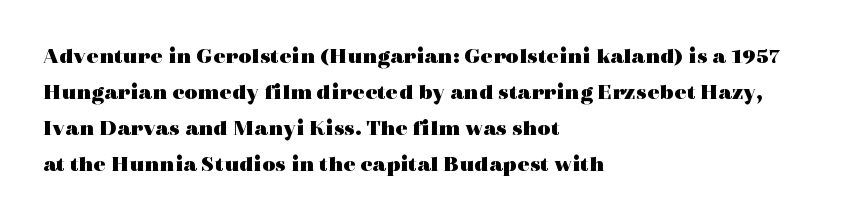
The line-height multiplier appears to be the usual default. Plain, unruled lines of type. The type is set solid horizontally, with unmodified tracking. Horizontal alignment here is leftward, the default for most running prose. Does the weight exceed regular? Yes, all the way to bold.
